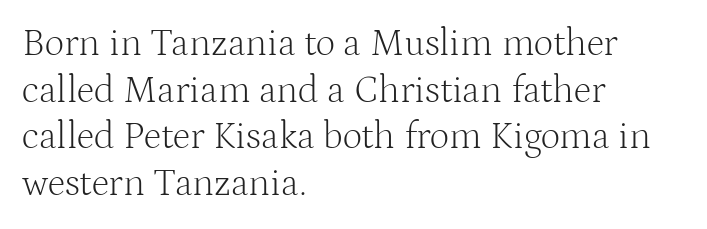
Q: Is the text bold? A: No.
Q: Is the text italic (slanted)? A: No, it is upright.
Q: Is the typeface a serif or a sans-serif typeface? A: Serif.
Q: Is the text underlined? A: No.
Q: How is the paragraph aligned? A: Left-aligned.
Q: Is the spacing between letters normal or unusually wide? A: Normal.
Q: Width (condensed, normal, or wide)? A: Normal.
Q: Stroke contrast? A: Medium.
Q: x-height? A: Medium.
Q: Monospaced? A: No.
